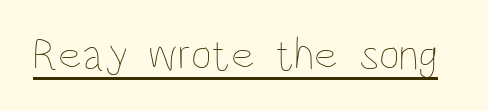
{"italic": "no", "bold": "no", "weight": "thin", "width": "condensed", "stroke_contrast": "low", "x_height": "large", "monospaced": "no", "underline": "yes", "letter_spacing": "normal", "letter_spacing_em": 0.0, "glyph_px": 45}
